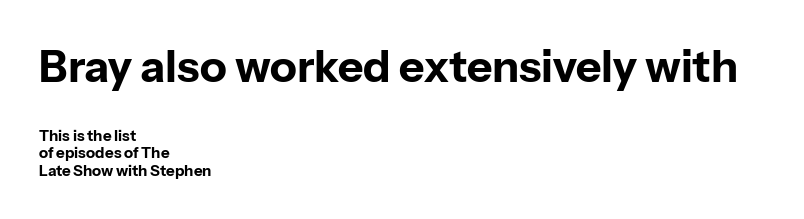
The image shows 44 px bold sans-serif type, upright; set left-aligned, line spacing 1.17x, normal letter spacing, not underlined; the first (top) block is 2.93x larger; low stroke contrast and a medium x-height.
